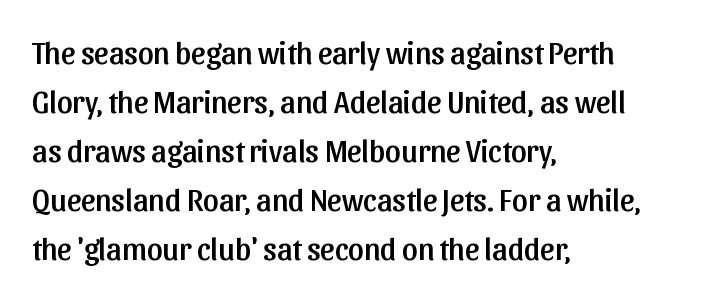
In CSS terms this would be text-align: left. The block of text has a typical density, with ordinary space between rows. No feet cap the strokes, marking this as sans-serif type. Varying glyph widths throughout — classic text-font behaviour. Underlining? Definitely not there. The type is set solid horizontally, with unmodified tracking.
